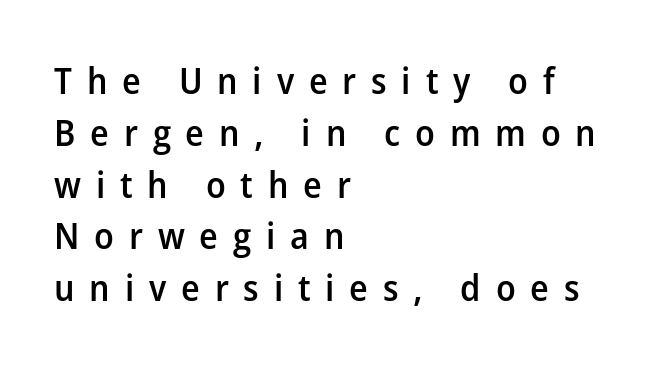
{"serif": "no", "italic": "no", "bold": "semi", "weight": "semibold", "width": "normal", "stroke_contrast": "low", "x_height": "medium", "monospaced": "no", "underline": "no", "align": "left", "line_spacing": "normal", "line_spacing_ratio": 1.4, "letter_spacing": "wide", "letter_spacing_em": 0.4, "glyph_px": 37}
